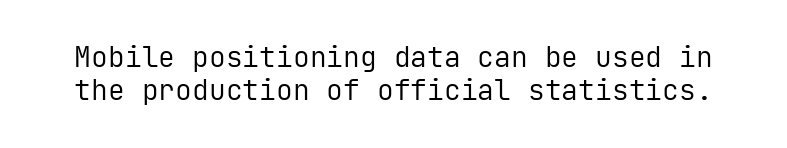
Q: Is the text bold? A: No.
Q: Is the text italic (slanted)? A: No, it is upright.
Q: Is the typeface a serif or a sans-serif typeface? A: Sans-serif.
Q: Is the text underlined? A: No.
Q: Is the spacing between letters normal or unusually wide? A: Normal.
Q: Width (condensed, normal, or wide)? A: Normal.
Q: Stroke contrast? A: Low.
Q: x-height? A: Medium.
Q: Monospaced? A: Yes.
